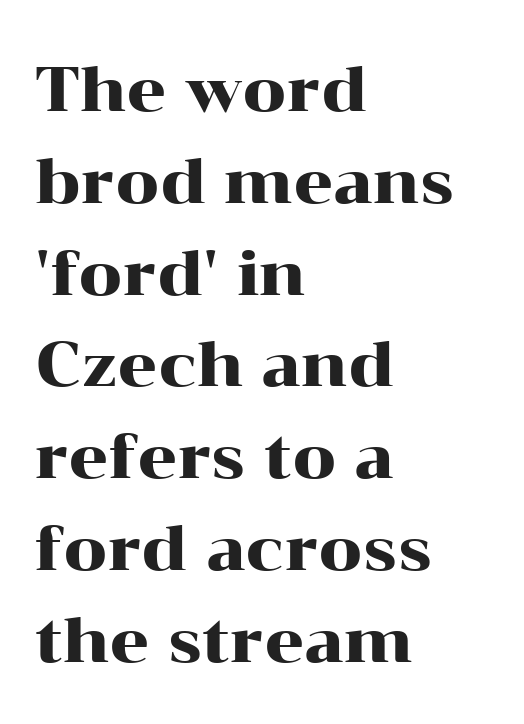
Q: Is the text italic (slanted)? A: No, it is upright.
Q: Is the typeface a serif or a sans-serif typeface? A: Serif.
Q: Is the text underlined? A: No.
Q: How is the paragraph aligned? A: Left-aligned.
Q: Is the spacing between letters normal or unusually wide? A: Normal.
Q: Is the spacing between lines tight, normal or loose? A: Normal.
Q: Width (condensed, normal, or wide)? A: Wide.
Q: Stroke contrast? A: High.
Q: x-height? A: Medium.
Q: Monospaced? A: No.
